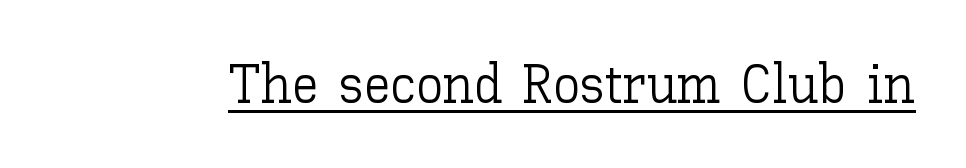
Q: Is the text bold? A: No.
Q: Is the text italic (slanted)? A: No, it is upright.
Q: Is the text underlined? A: Yes.
Q: Is the spacing between letters normal or unusually wide? A: Normal.
Q: Width (condensed, normal, or wide)? A: Normal.
Q: Stroke contrast? A: Low.
Q: x-height? A: Medium.
Q: Monospaced? A: No.
